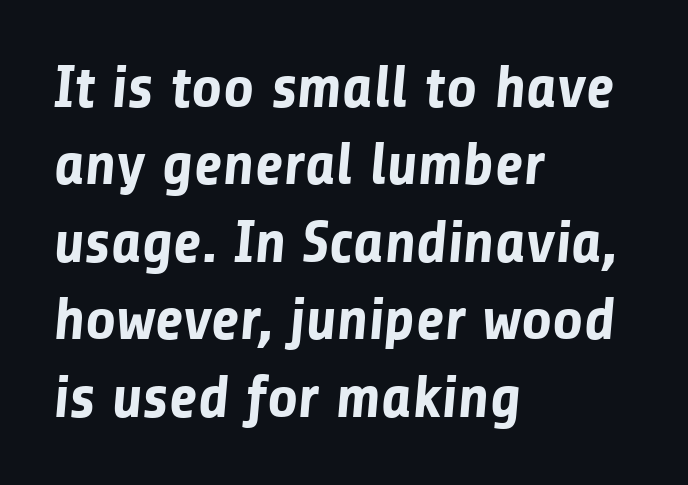
The image shows 60 px bold sans-serif type; set left-aligned, normal line spacing (1.29x), normal letter spacing, not underlined; low stroke contrast and a medium x-height.
